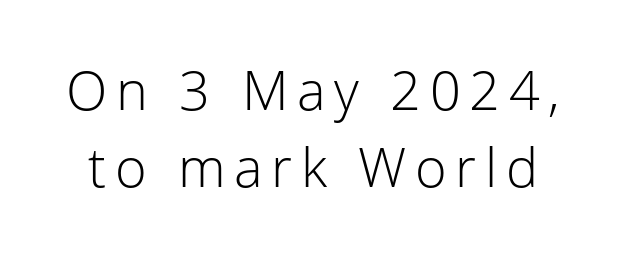
The image shows 54 px light sans-serif type, upright; set normal line spacing (1.43x), not underlined; low stroke contrast and a medium x-height.
